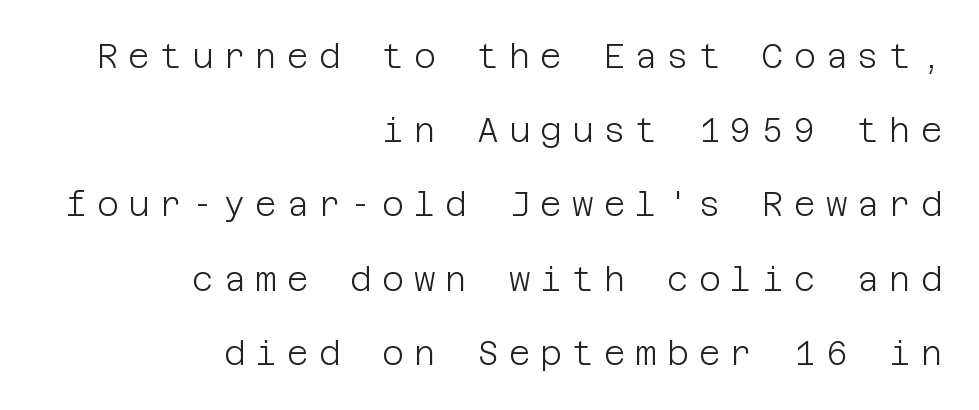
{"serif": "no", "italic": "no", "bold": "no", "weight": "light", "width": "normal", "stroke_contrast": "low", "x_height": "large", "underline": "no", "align": "right", "line_spacing": "loose", "line_spacing_ratio": 2.25, "letter_spacing": "wide", "letter_spacing_em": 0.31, "glyph_px": 33}
